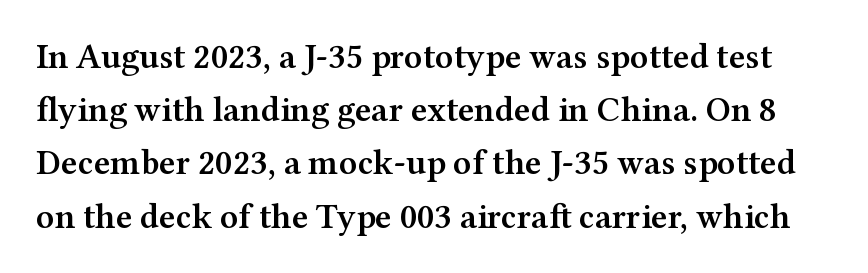
Is there any slant? The stems are plumb. Note the varied advance widths — an 'i' is clearly narrower than an 'm'. Default kerning and tracking; the words read as compact shapes. A typesetter would call this leading conventional body-copy spacing. Typographic density is moderately raised because the face is semibold.
